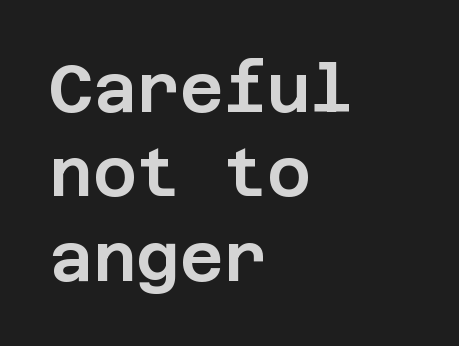
{"serif": "no", "italic": "no", "width": "normal", "stroke_contrast": "low", "x_height": "large", "underline": "no", "align": "left", "line_spacing": "normal", "line_spacing_ratio": 1.26, "letter_spacing": "normal", "letter_spacing_em": 0.0, "glyph_px": 67}
